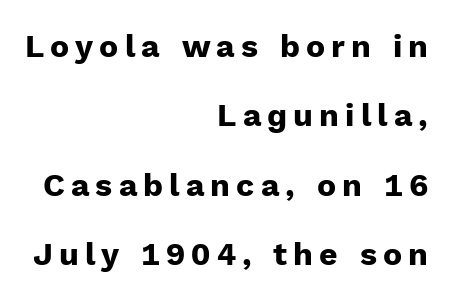
The image shows 32 px heavy sans-serif type, upright; set right-aligned, loose line spacing (2.17x), not underlined; low stroke contrast and a medium x-height.
